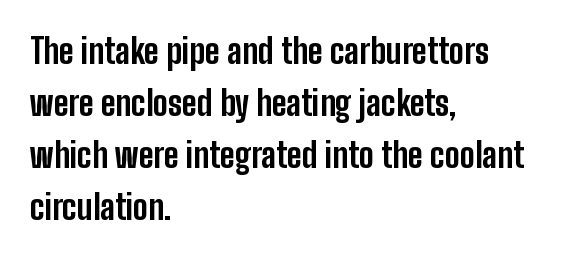
Does extra space separate the letters? No, they use regular spacing. Proportional: the letters do not fall into vertical columns. Letterform terminals end flat and unadorned throughout the passage. In terms of leading, this rendering sits right in the middle. Every stem runs plumb, perpendicular to the baseline.
